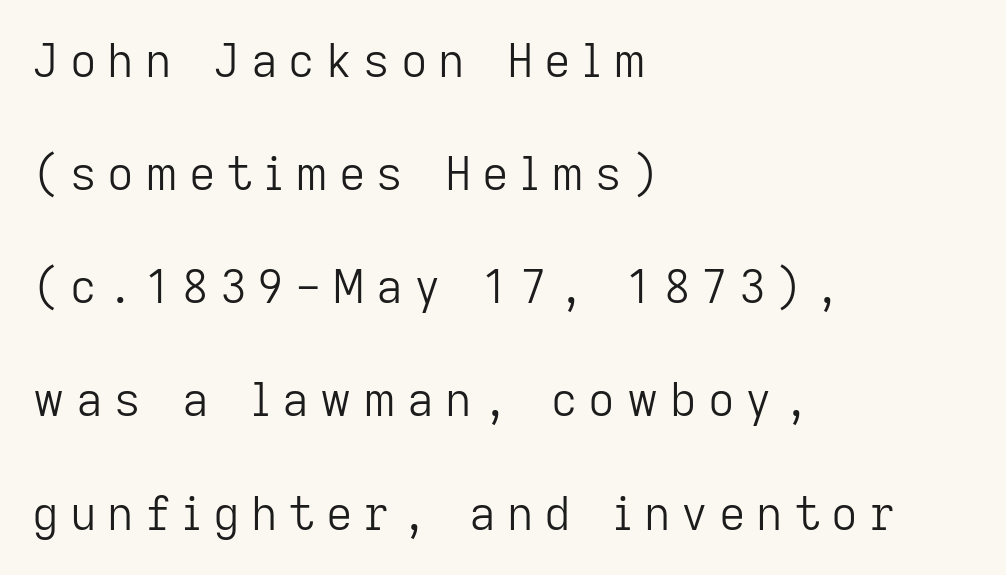
Q: Is the text bold? A: No.
Q: Is the text italic (slanted)? A: No, it is upright.
Q: Is the typeface a serif or a sans-serif typeface? A: Sans-serif.
Q: Is the text underlined? A: No.
Q: How is the paragraph aligned? A: Left-aligned.
Q: Is the spacing between letters normal or unusually wide? A: Unusually wide.
Q: Is the spacing between lines tight, normal or loose? A: Loose.
Q: Width (condensed, normal, or wide)? A: Normal.
Q: Stroke contrast? A: Low.
Q: x-height? A: Medium.
Q: Monospaced? A: No.
